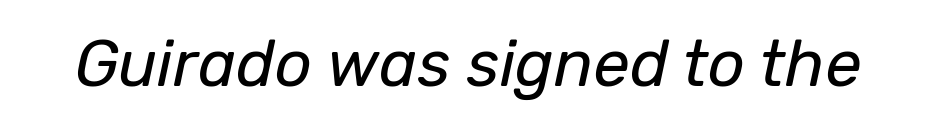
The axis of the letterforms is tilted away from vertical. Vertical stems look standard width or narrower in stroke. The passage shown is typed in a proportional face where columns would drift. Check under the words: just untouched page. This sample uses plain, unmodified letter spacing.
